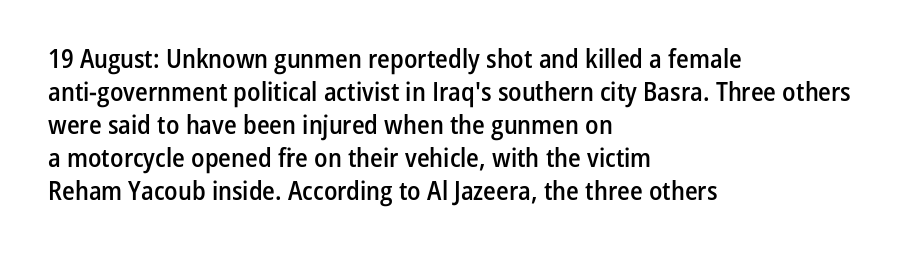
Q: Is the text bold? A: Semi-bold.
Q: Is the text italic (slanted)? A: No, it is upright.
Q: Is the text underlined? A: No.
Q: How is the paragraph aligned? A: Left-aligned.
Q: Is the spacing between letters normal or unusually wide? A: Normal.
Q: Is the spacing between lines tight, normal or loose? A: Normal.
